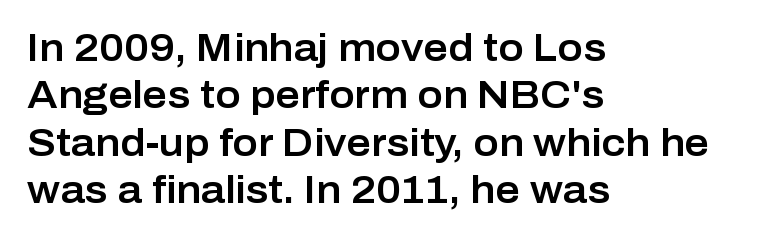
The image shows 38 px sans-serif type, upright; set left-aligned, normal line spacing (1.25x), normal letter spacing, not underlined; low stroke contrast and a medium x-height.
